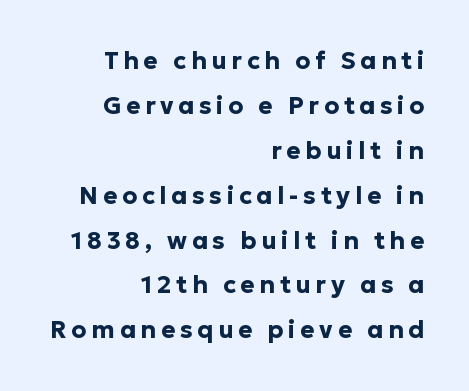
The image shows 24 px bold type, upright; set right-aligned, line spacing 1.87x, unusually wide letter spacing (+0.2 em), not underlined.
